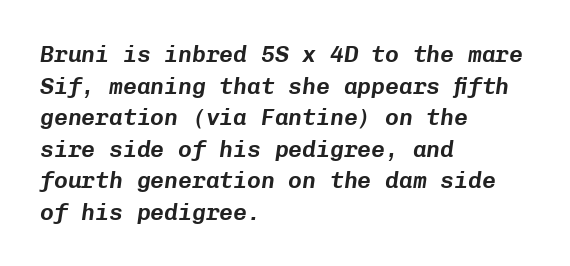
{"italic": "yes", "lean": "right", "slant_degrees": 8, "underline": "no", "align": "left", "line_spacing": "normal", "line_spacing_ratio": 1.37, "letter_spacing": "normal", "letter_spacing_em": 0.0, "glyph_px": 23}
